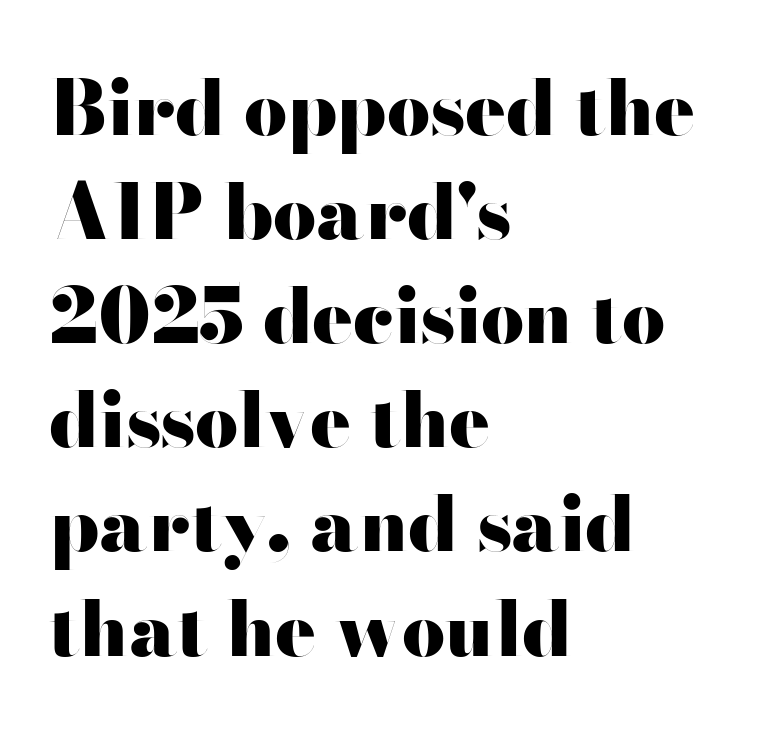
Q: Is the text bold? A: Yes.
Q: Is the text italic (slanted)? A: No, it is upright.
Q: Is the typeface a serif or a sans-serif typeface? A: Sans-serif.
Q: Is the text underlined? A: No.
Q: How is the paragraph aligned? A: Left-aligned.
Q: Is the spacing between letters normal or unusually wide? A: Normal.
Q: Is the spacing between lines tight, normal or loose? A: Normal.
Q: Width (condensed, normal, or wide)? A: Wide.
Q: Stroke contrast? A: High.
Q: x-height? A: Small.
Q: Monospaced? A: No.
